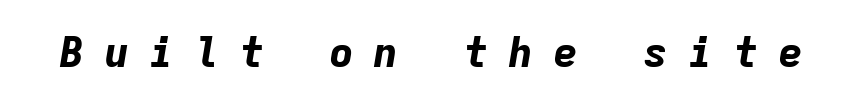
Tracking here is generous; glyphs stand well apart from one another. The letters march in equal steps, a hallmark of fixed-pitch type. Quick note: italic. A dark, heavy texture on the line: the type is bold. Lines of text with bare space underneath.
